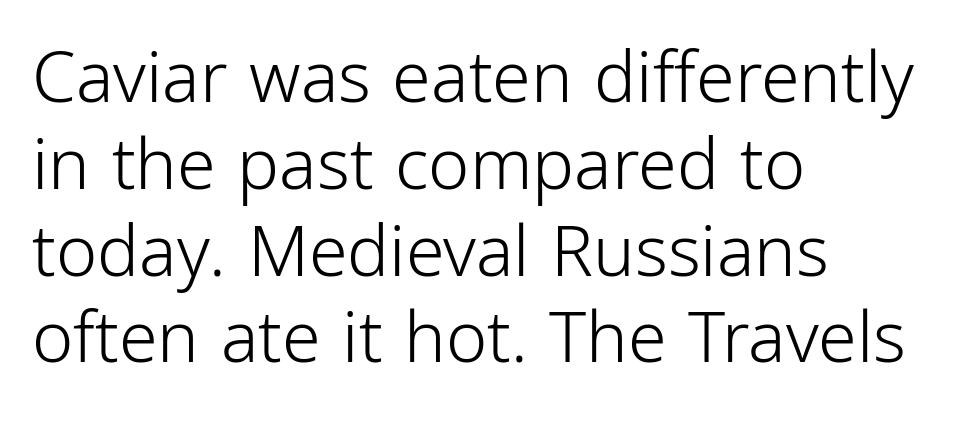
{"serif": "no", "italic": "no", "bold": "no", "weight": "light", "width": "condensed", "stroke_contrast": "low", "x_height": "medium", "monospaced": "no", "underline": "no", "align": "left", "line_spacing_ratio": 1.24, "letter_spacing": "normal", "letter_spacing_em": 0.0, "glyph_px": 70}
